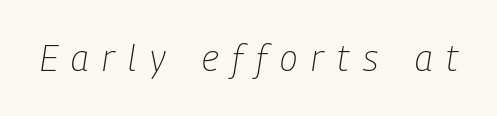
Q: Is the text bold? A: No.
Q: Is the text italic (slanted)? A: Yes, it leans right by about 9 degrees.
Q: Is the text underlined? A: No.
Q: Is the spacing between letters normal or unusually wide? A: Unusually wide.
Q: Width (condensed, normal, or wide)? A: Condensed.
Q: Stroke contrast? A: Low.
Q: x-height? A: Medium.
Q: Monospaced? A: No.
